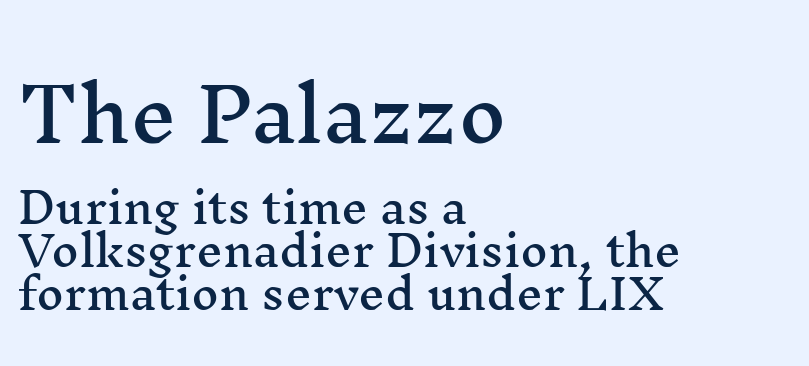
Q: Is the text italic (slanted)? A: No, it is upright.
Q: Is the typeface a serif or a sans-serif typeface? A: Serif.
Q: Is the text underlined? A: No.
Q: How is the paragraph aligned? A: Left-aligned.
Q: Is the spacing between letters normal or unusually wide? A: Normal.
Q: Is the spacing between lines tight, normal or loose? A: Tight.
Q: Which block of text is set in a larger size, the first (top) or the second (bottom)? A: The first (top) one.
Q: Width (condensed, normal, or wide)? A: Wide.
Q: Stroke contrast? A: Medium.
Q: x-height? A: Medium.
Q: Monospaced? A: No.
